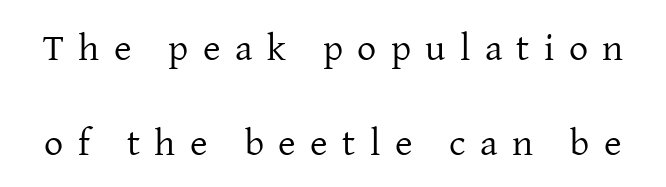
A typesetter would label this face a serif. Honestly, the rows look like they've been pulled way apart. Character widths vary here, with narrow letters taking less room than wide ones. The letters are spread apart with noticeably loose tracking. The specimen reads as upright at a glance. Just letters on the line, the space beneath them empty.
